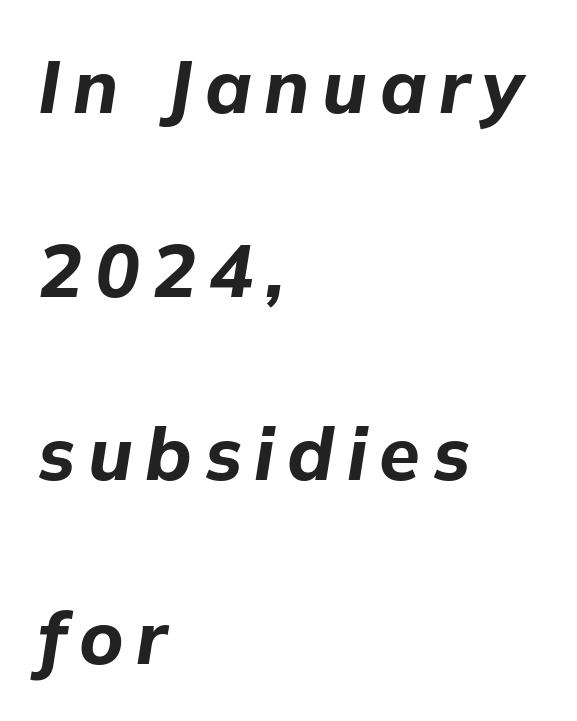
Q: Is the text bold? A: Yes.
Q: Is the text italic (slanted)? A: Yes, it leans right by about 9 degrees.
Q: Is the text underlined? A: No.
Q: How is the paragraph aligned? A: Left-aligned.
Q: Is the spacing between lines tight, normal or loose? A: Loose.
Q: Width (condensed, normal, or wide)? A: Normal.
Q: Stroke contrast? A: Low.
Q: x-height? A: Medium.
Q: Monospaced? A: No.
